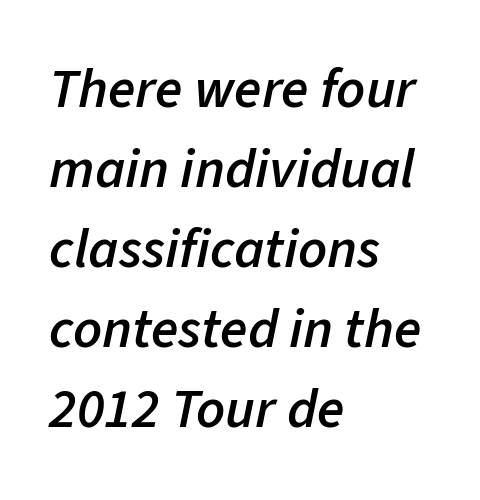
{"italic": "yes", "lean": "right", "slant_degrees": 11, "bold": "semi", "weight": "semibold", "width": "normal", "stroke_contrast": "low", "x_height": "medium", "monospaced": "no", "underline": "no", "align": "left", "line_spacing": "normal", "line_spacing_ratio": 1.43, "letter_spacing": "normal", "letter_spacing_em": 0.0, "glyph_px": 56}
